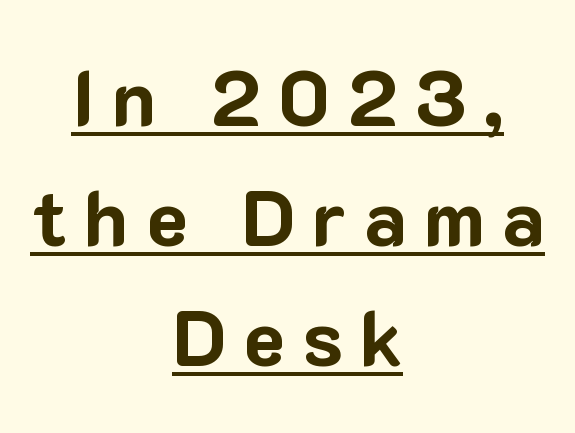
{"serif": "no", "italic": "no", "bold": "yes", "weight": "bold", "width": "normal", "stroke_contrast": "low", "x_height": "medium", "monospaced": "no", "underline": "yes", "align": "center", "line_spacing": "normal", "line_spacing_ratio": 1.54, "letter_spacing": "wide", "letter_spacing_em": 0.22, "glyph_px": 78}
